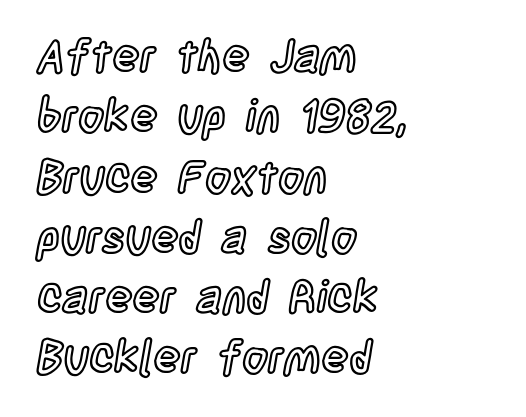
{"width": "condensed", "x_height": "large", "monospaced": "no", "underline": "no", "align": "left", "line_spacing": "normal", "line_spacing_ratio": 1.34, "letter_spacing": "normal", "letter_spacing_em": 0.0, "glyph_px": 45}
